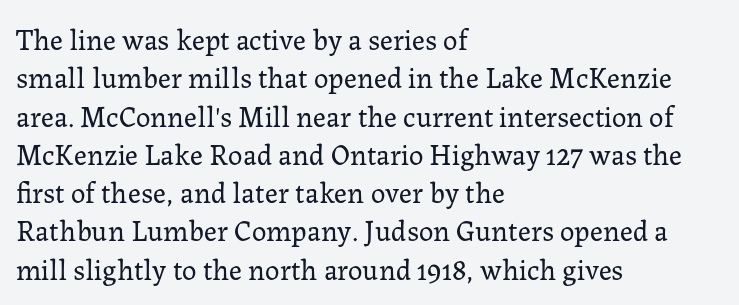
{"serif": "yes", "italic": "no", "bold": "no", "weight": "regular", "width": "normal", "stroke_contrast": "low", "x_height": "medium", "monospaced": "no", "underline": "no", "align": "left", "line_spacing": "normal", "line_spacing_ratio": 1.32, "letter_spacing": "normal", "letter_spacing_em": 0.0, "glyph_px": 29}
